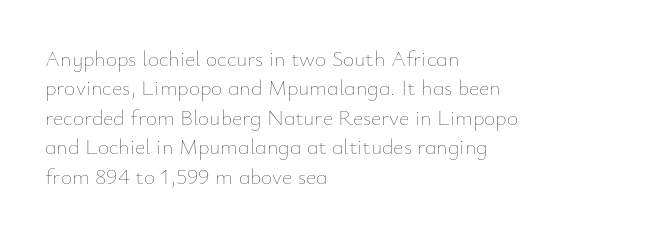
{"italic": "no", "bold": "no", "underline": "no", "align": "left", "line_spacing": "normal", "line_spacing_ratio": 1.34, "letter_spacing": "normal", "letter_spacing_em": 0.0, "glyph_px": 22}
